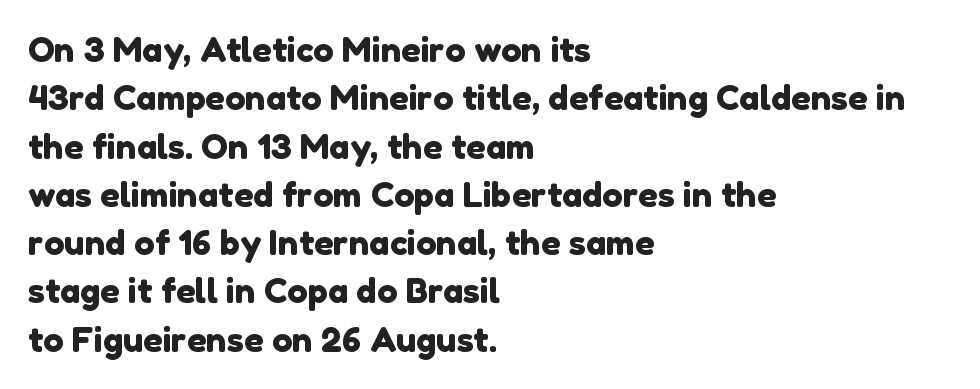
Q: Is the typeface a serif or a sans-serif typeface? A: Sans-serif.
Q: Is the text underlined? A: No.
Q: How is the paragraph aligned? A: Left-aligned.
Q: Is the spacing between letters normal or unusually wide? A: Normal.
Q: Is the spacing between lines tight, normal or loose? A: Normal.
Q: Width (condensed, normal, or wide)? A: Normal.
Q: Stroke contrast? A: Low.
Q: x-height? A: Medium.
Q: Monospaced? A: No.
